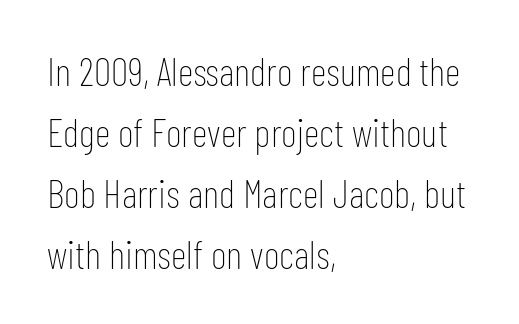
{"serif": "no", "italic": "no", "bold": "no", "weight": "thin", "width": "condensed", "stroke_contrast": "low", "x_height": "medium", "monospaced": "no", "underline": "no", "align": "left", "line_spacing": "normal", "line_spacing_ratio": 1.56, "letter_spacing": "normal", "letter_spacing_em": 0.0, "glyph_px": 39}
